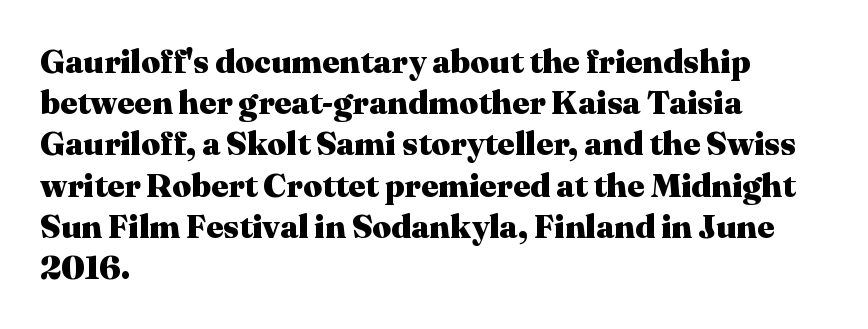
{"serif": "yes", "italic": "no", "bold": "yes", "weight": "heavy", "width": "normal", "stroke_contrast": "medium", "x_height": "medium", "monospaced": "no", "underline": "no", "align": "left", "line_spacing": "normal", "line_spacing_ratio": 1.25, "letter_spacing": "normal", "letter_spacing_em": 0.0, "glyph_px": 33}
